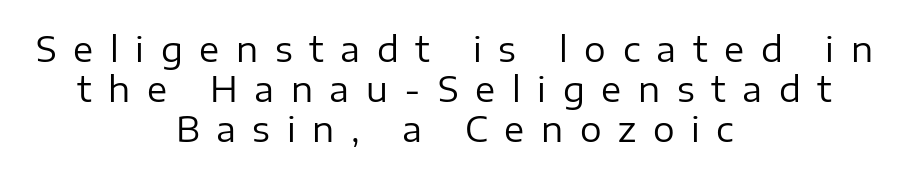
Q: Is the text bold? A: No.
Q: Is the text italic (slanted)? A: No, it is upright.
Q: Is the typeface a serif or a sans-serif typeface? A: Sans-serif.
Q: Is the text underlined? A: No.
Q: How is the paragraph aligned? A: Centered.
Q: Is the spacing between letters normal or unusually wide? A: Unusually wide.
Q: Width (condensed, normal, or wide)? A: Normal.
Q: Stroke contrast? A: Low.
Q: x-height? A: Medium.
Q: Monospaced? A: No.
